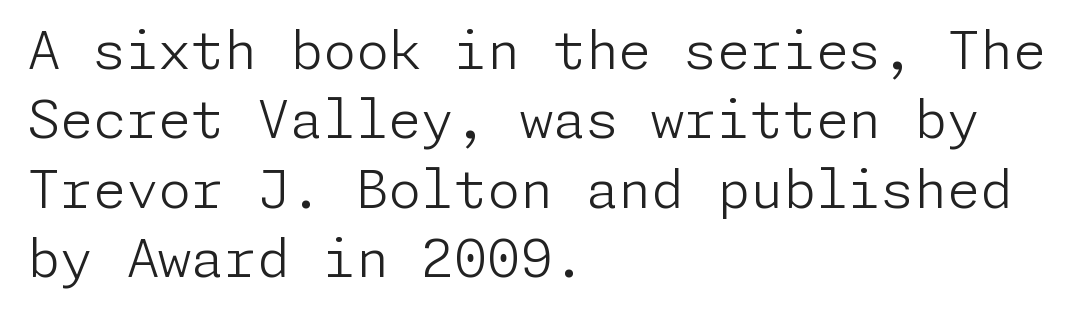
Q: Is the text bold? A: No.
Q: Is the text italic (slanted)? A: No, it is upright.
Q: Is the typeface a serif or a sans-serif typeface? A: Sans-serif.
Q: Is the text underlined? A: No.
Q: How is the paragraph aligned? A: Left-aligned.
Q: Is the spacing between letters normal or unusually wide? A: Normal.
Q: Is the spacing between lines tight, normal or loose? A: Normal.
Q: Width (condensed, normal, or wide)? A: Normal.
Q: Stroke contrast? A: Low.
Q: x-height? A: Medium.
